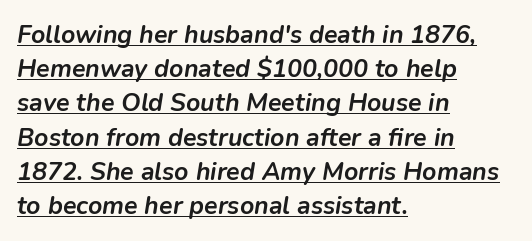
Every row of glyphs begins at an identical x-position on the left. Default kerning and tracking; the words read as compact shapes. Each glyph is drawn with heavy, bold strokes. The words here are underlined. The passage shown stacks its lines at a standard gap.
